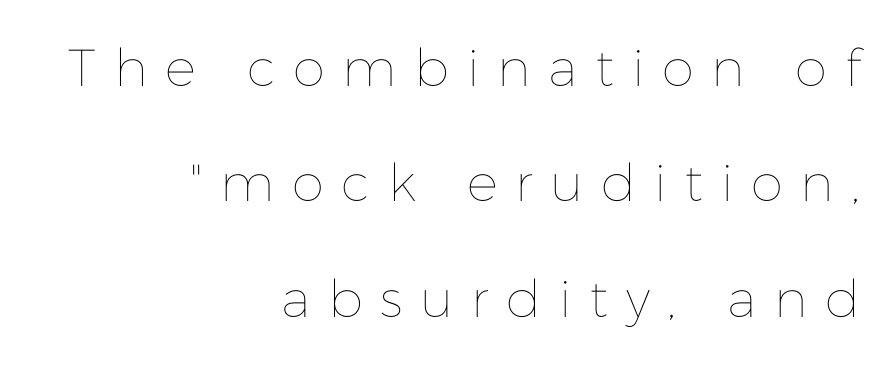
The image shows 52 px thin type, upright; set right-aligned, loose line spacing (2.22x), unusually wide letter spacing (+0.34 em), not underlined; low stroke contrast and a medium x-height.
